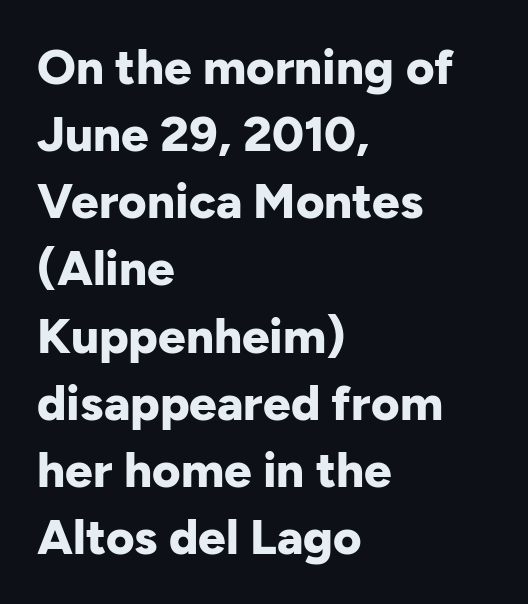
{"serif": "no", "italic": "no", "bold": "yes", "weight": "bold", "width": "normal", "stroke_contrast": "low", "x_height": "medium", "monospaced": "no", "underline": "no", "align": "left", "line_spacing": "normal", "line_spacing_ratio": 1.37, "letter_spacing": "normal", "letter_spacing_em": 0.0, "glyph_px": 49}
